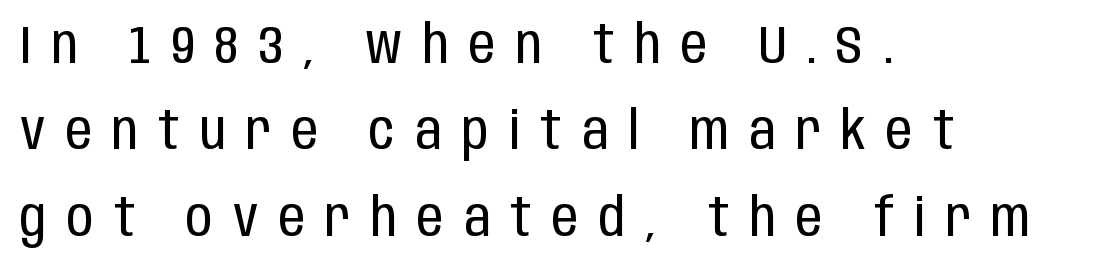
Q: Is the text bold? A: No.
Q: Is the text italic (slanted)? A: No, it is upright.
Q: Is the typeface a serif or a sans-serif typeface? A: Sans-serif.
Q: Is the text underlined? A: No.
Q: How is the paragraph aligned? A: Left-aligned.
Q: Is the spacing between letters normal or unusually wide? A: Unusually wide.
Q: Is the spacing between lines tight, normal or loose? A: Normal.
Q: Width (condensed, normal, or wide)? A: Condensed.
Q: Stroke contrast? A: Low.
Q: x-height? A: Large.
Q: Monospaced? A: No.
